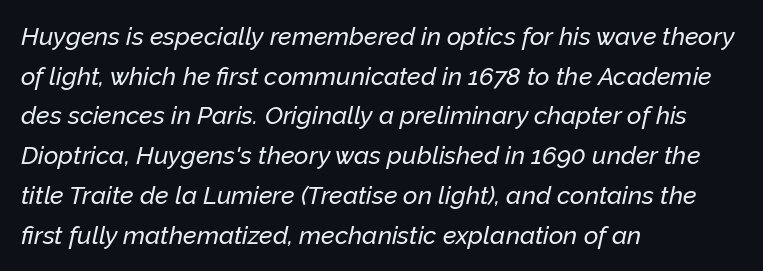
Q: Is the text italic (slanted)? A: Yes, it leans right by about 12 degrees.
Q: Is the text underlined? A: No.
Q: How is the paragraph aligned? A: Left-aligned.
Q: Is the spacing between letters normal or unusually wide? A: Normal.
Q: Is the spacing between lines tight, normal or loose? A: Normal.
